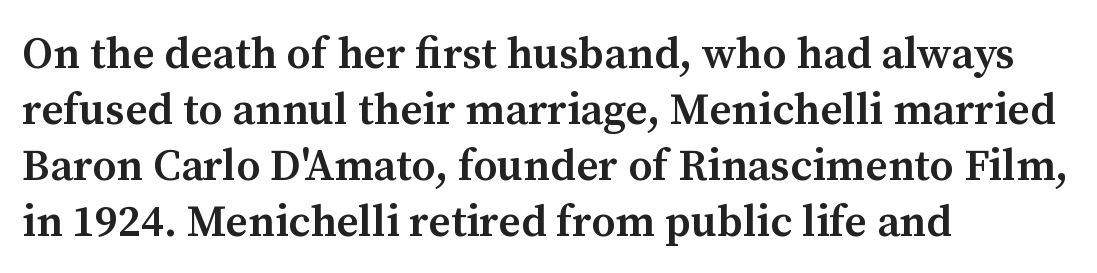
The image shows 44 px semibold serif type, upright; set left-aligned, normal line spacing (1.27x), normal letter spacing, not underlined; medium stroke contrast and a medium x-height.
